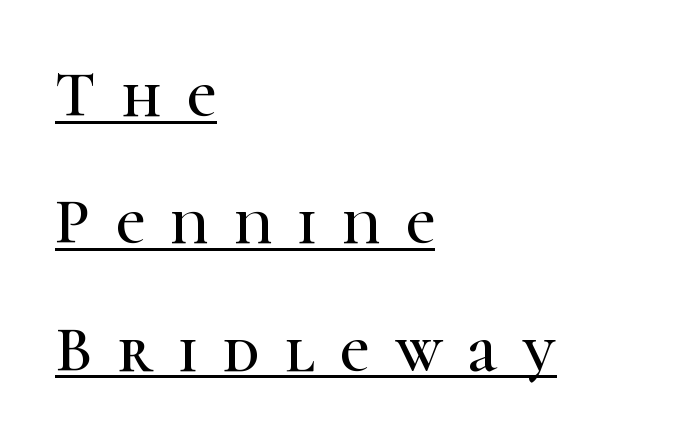
{"serif": "yes", "italic": "no", "width": "normal", "stroke_contrast": "high", "x_height": "medium", "monospaced": "no", "underline": "yes", "align": "left", "line_spacing": "loose", "line_spacing_ratio": 1.99, "letter_spacing": "wide", "letter_spacing_em": 0.4, "glyph_px": 64}
